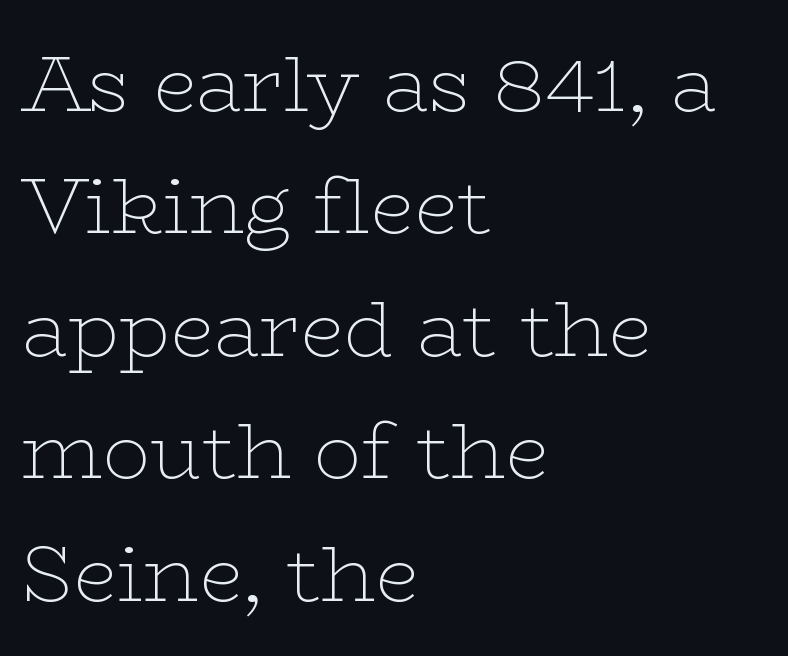
{"serif": "yes", "italic": "no", "bold": "no", "weight": "thin", "width": "wide", "stroke_contrast": "low", "x_height": "medium", "monospaced": "no", "underline": "no", "align": "left", "line_spacing": "normal", "line_spacing_ratio": 1.55, "letter_spacing": "normal", "letter_spacing_em": 0.0, "glyph_px": 79}
